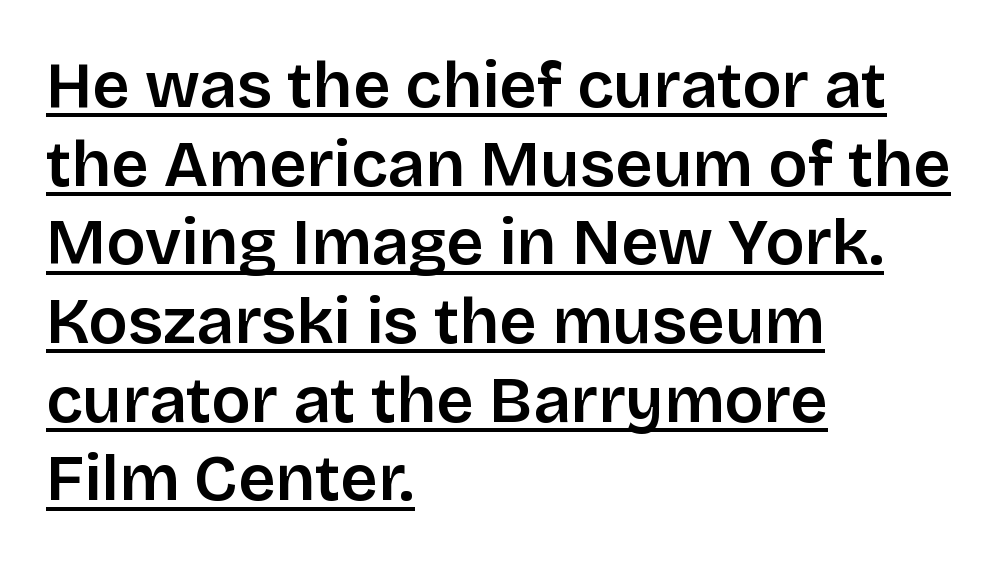
Underline: present. Alignment: flush left. How are the letters spaced? Ordinarily, with no added tracking. This rendering employs a face without finishing strokes, i.e., a sans-serif.
